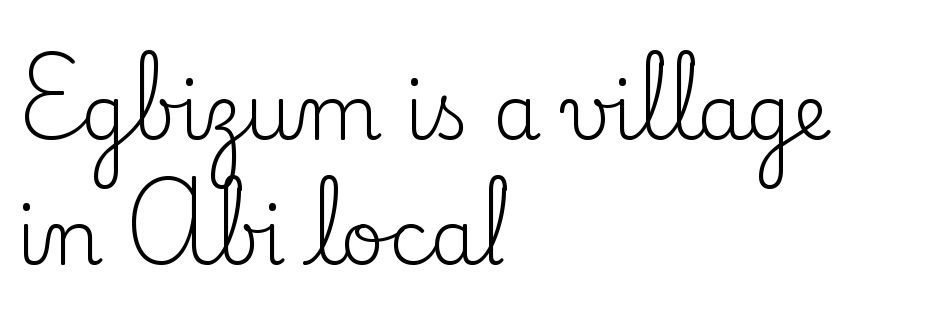
It's the straight-up-and-down kind of type. Caption: standard tracking, unaltered. A light-to-regular cut is what we see here. This sample is left-justified, so line endings fall wherever the words run out.
